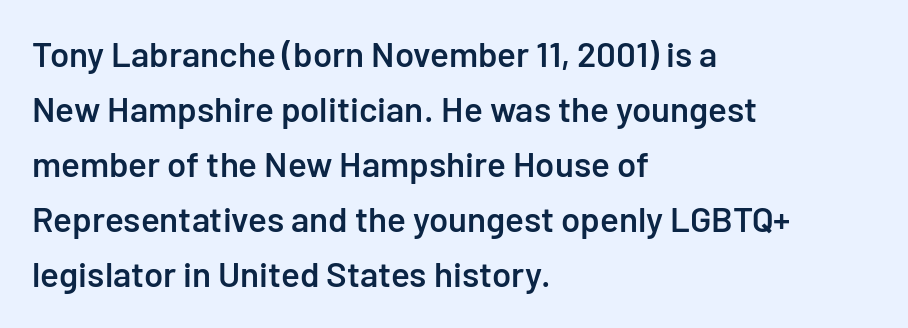
The image shows 35 px semibold sans-serif type, upright; set left-aligned, normal line spacing (1.57x), normal letter spacing, not underlined; low stroke contrast and a medium x-height.
